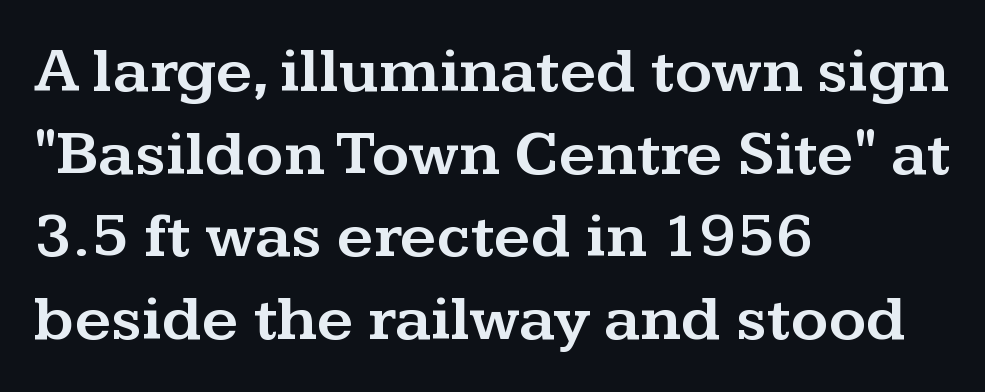
{"serif": "yes", "italic": "no", "width": "wide", "stroke_contrast": "medium", "x_height": "medium", "monospaced": "no", "underline": "no", "align": "left", "line_spacing": "normal", "line_spacing_ratio": 1.29, "letter_spacing": "normal", "letter_spacing_em": 0.0, "glyph_px": 64}
